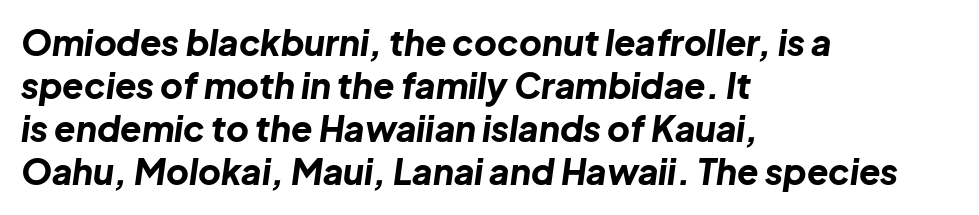
The image shows 35 px bold type, italic (leaning right); set left-aligned, line spacing 1.23x, normal letter spacing, not underlined; low stroke contrast and a medium x-height.
